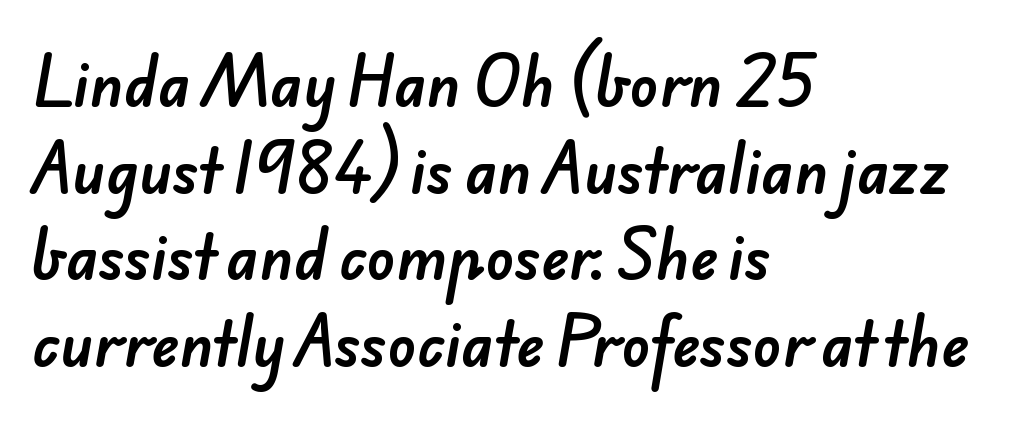
The face used here is a sans, in the tradition of grotesques and geometrics. Honestly, there is no underline to notice here at all. Caption: standard tracking, unaltered. Successive baselines arrive at the customary interval. Each line starts at the same left margin while the right side varies. Character widths vary here, with narrow letters taking less room than wide ones.
